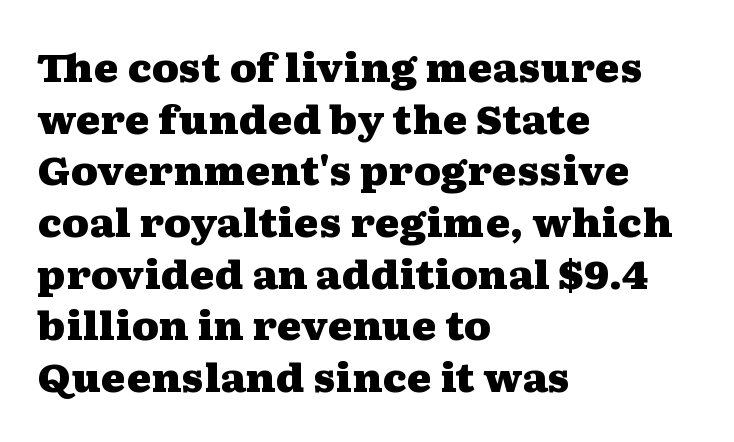
Heavy, bold letterforms. This sample uses plain, unmodified letter spacing. Glance below the letters and you will spot only blank space. Ascenders rise straight up at ninety degrees. Here the designer chose a conventional face with non-uniform glyph widths. The rendering shows small feet on the letterforms — a serif design.
